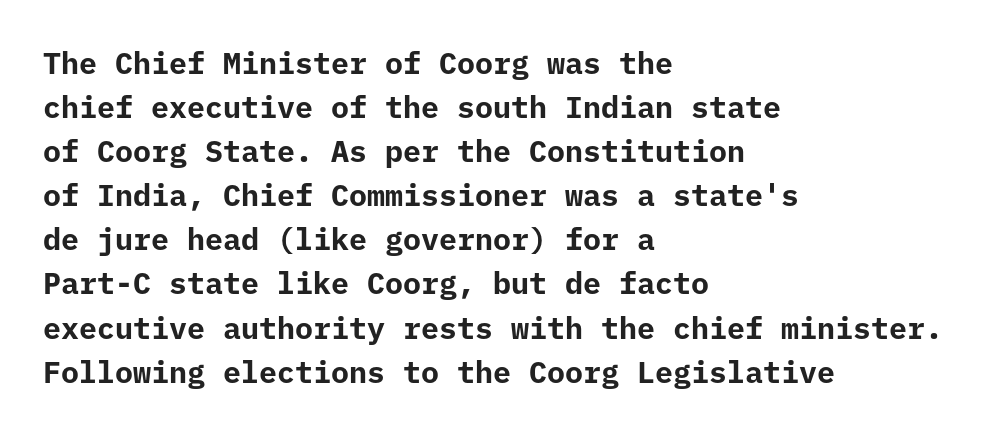
Q: Is the text bold? A: Yes.
Q: Is the text italic (slanted)? A: No, it is upright.
Q: Is the typeface a serif or a sans-serif typeface? A: Sans-serif.
Q: Is the text underlined? A: No.
Q: How is the paragraph aligned? A: Left-aligned.
Q: Is the spacing between letters normal or unusually wide? A: Normal.
Q: Is the spacing between lines tight, normal or loose? A: Normal.
Q: Width (condensed, normal, or wide)? A: Normal.
Q: Stroke contrast? A: Low.
Q: x-height? A: Medium.
Q: Monospaced? A: Yes.
